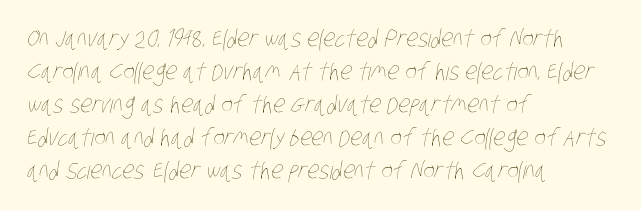
{"bold": "no", "underline": "no", "align": "left", "line_spacing": "normal", "line_spacing_ratio": 1.38, "letter_spacing": "normal", "letter_spacing_em": 0.0, "glyph_px": 24}
